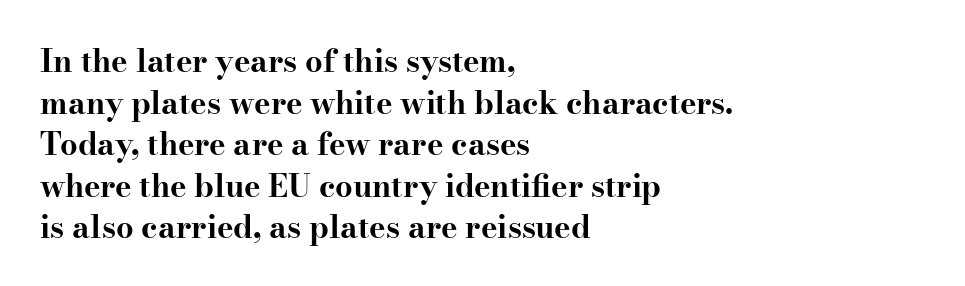
{"serif": "yes", "italic": "no", "bold": "yes", "weight": "bold", "width": "wide", "stroke_contrast": "high", "x_height": "small", "monospaced": "no", "underline": "no", "align": "left", "line_spacing": "normal", "line_spacing_ratio": 1.34, "letter_spacing": "normal", "letter_spacing_em": 0.0, "glyph_px": 31}
